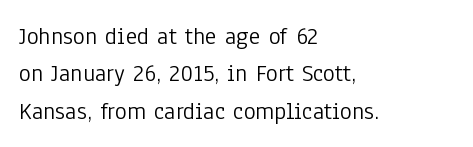
Q: Is the text bold? A: No.
Q: Is the text italic (slanted)? A: No, it is upright.
Q: Is the text underlined? A: No.
Q: How is the paragraph aligned? A: Left-aligned.
Q: Is the spacing between letters normal or unusually wide? A: Normal.
Q: Is the spacing between lines tight, normal or loose? A: Normal.
